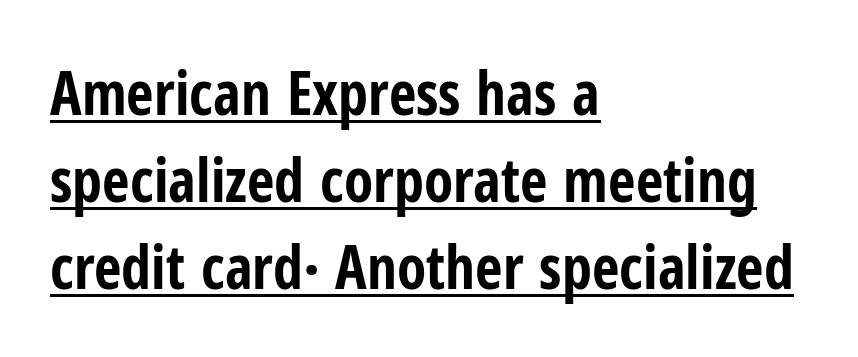
{"serif": "no", "italic": "no", "bold": "yes", "weight": "bold", "width": "condensed", "stroke_contrast": "low", "x_height": "medium", "monospaced": "no", "underline": "yes", "align": "left", "line_spacing": "normal", "line_spacing_ratio": 1.45, "letter_spacing": "normal", "letter_spacing_em": 0.0, "glyph_px": 60}
